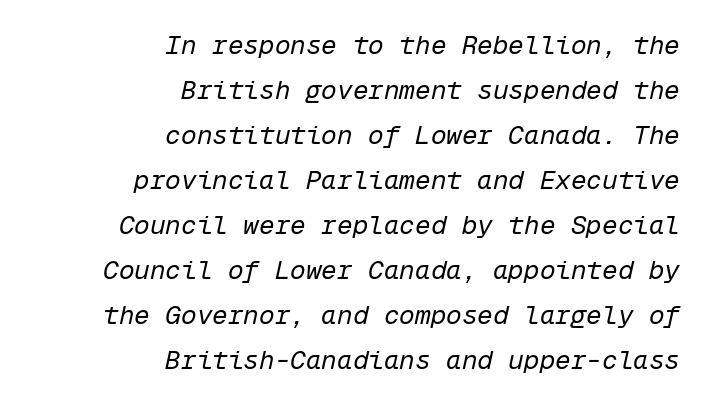
Q: Is the text bold? A: No.
Q: Is the text italic (slanted)? A: Yes, it leans right by about 12 degrees.
Q: Is the text underlined? A: No.
Q: How is the paragraph aligned? A: Right-aligned.
Q: Is the spacing between letters normal or unusually wide? A: Normal.
